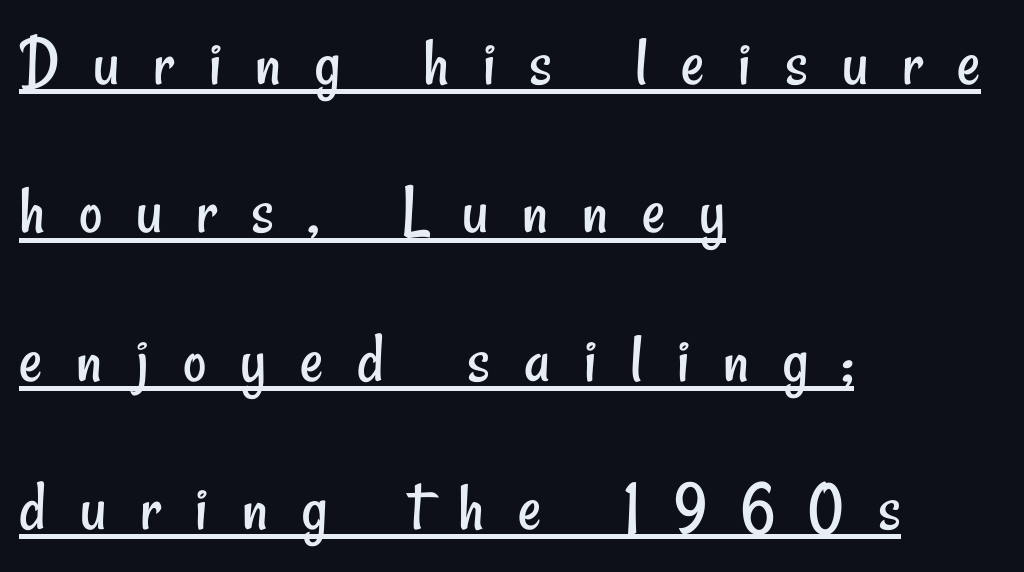
Display-style spreading of the glyphs; the letterfit is very open. The text was rendered using a sans face with plain stroke endings. Rows of type keep a wide berth in the vertical direction. Students, observe the line beneath the letters — that is underlining. Stems here are at most as thick as an everyday book face. Teacher's note: observe the even left margin — that is flush-left alignment.
